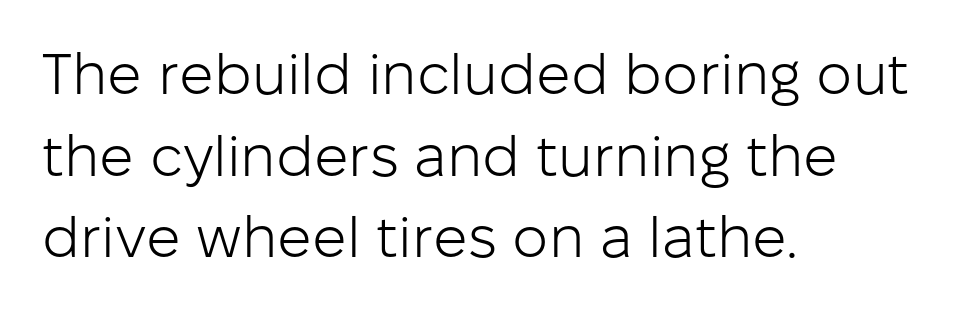
A typesetter would call this leading conventional body-copy spacing. Horizontally, the lines are justified to the leading edge only. The passage shown has conventional tracking throughout. Is this a fixed-width face? No — the glyphs have proportional, varying widths.
